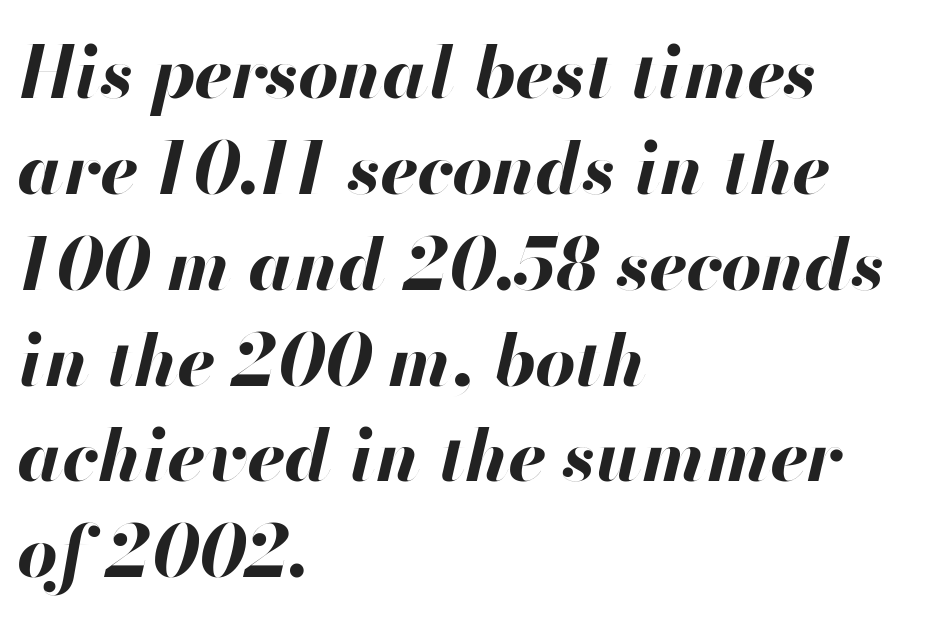
Q: Is the text bold? A: Yes.
Q: Is the text italic (slanted)? A: Yes, it leans right by about 13 degrees.
Q: Is the text underlined? A: No.
Q: How is the paragraph aligned? A: Left-aligned.
Q: Is the spacing between letters normal or unusually wide? A: Normal.
Q: Is the spacing between lines tight, normal or loose? A: Normal.
Q: Width (condensed, normal, or wide)? A: Normal.
Q: Stroke contrast? A: High.
Q: x-height? A: Small.
Q: Monospaced? A: No.
